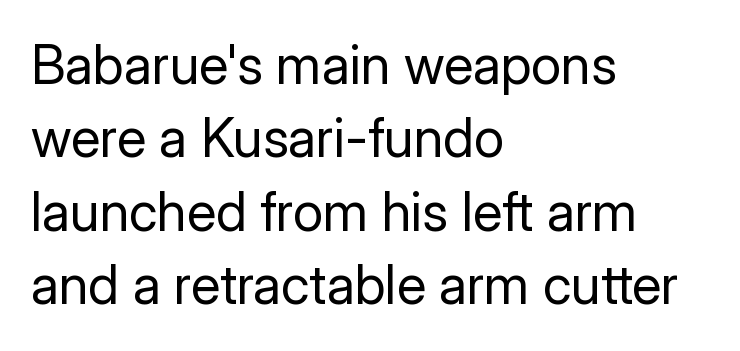
Rendered with straight, roman letterforms. Is there much room between lines? A standard amount, neither cramped nor airy. All the whitespace from short lines collects on the right. Type style note: lacks serifs.
